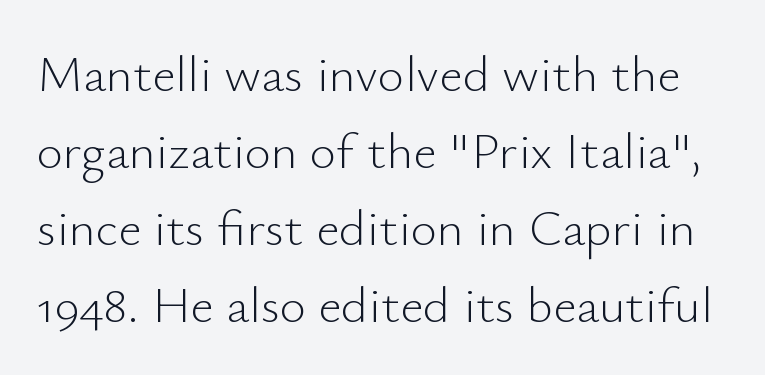
Line spacing here is normal. The gaps between neighbouring characters are ordinary and unremarkable. This is not heavy type; no bold has been used. Note: no serifs on the glyphs. Check under the words: just untouched page. Spacing verdict: proportional, widths tailored to each character.
